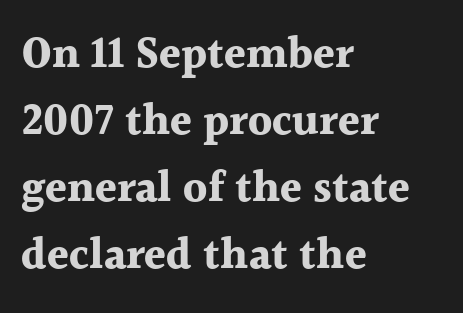
Anything drawn beneath the words? Only blank space. The face used here is proportionally spaced, like ordinary book or web type. The passage shown has conventional tracking throughout. The passage shown is typeset with a serif family. When letters stand straight like this, we call the style roman or upright. The typesetting leans heavy: a genuine bold.
